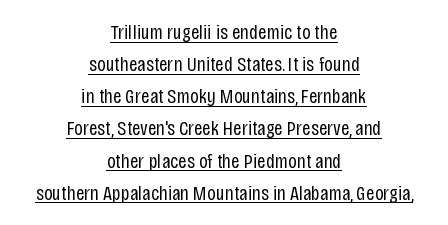
Q: Is the text bold? A: No.
Q: Is the text italic (slanted)? A: No, it is upright.
Q: Is the text underlined? A: Yes.
Q: How is the paragraph aligned? A: Centered.
Q: Is the spacing between letters normal or unusually wide? A: Normal.
Q: Is the spacing between lines tight, normal or loose? A: Normal.
